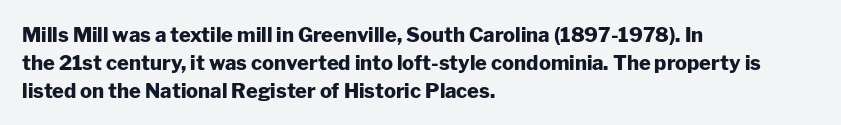
Is there any slant? The stems are plumb. Notice how thick the strokes are: this is what a full bold looks like. The vertical gap from one line to the next is medium. Leftover space on each line is placed entirely after the last word. The zone under the glyphs is completely vacant.
